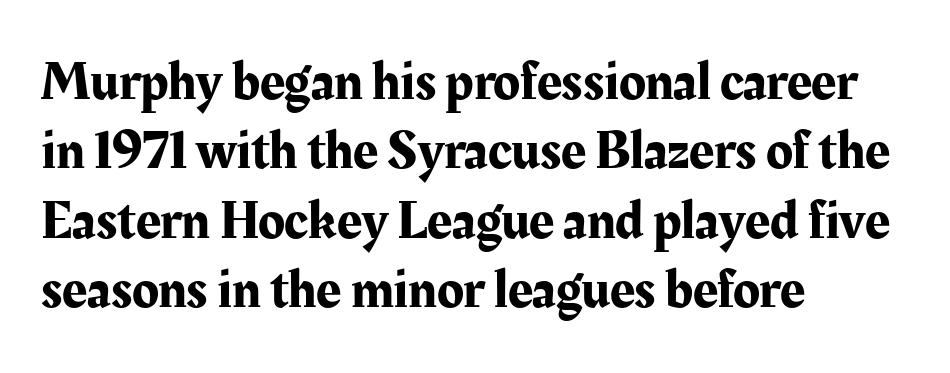
Q: Is the text italic (slanted)? A: No, it is upright.
Q: Is the typeface a serif or a sans-serif typeface? A: Serif.
Q: Is the text underlined? A: No.
Q: How is the paragraph aligned? A: Left-aligned.
Q: Is the spacing between letters normal or unusually wide? A: Normal.
Q: Is the spacing between lines tight, normal or loose? A: Normal.
Q: Width (condensed, normal, or wide)? A: Normal.
Q: Stroke contrast? A: Medium.
Q: x-height? A: Medium.
Q: Monospaced? A: No.
